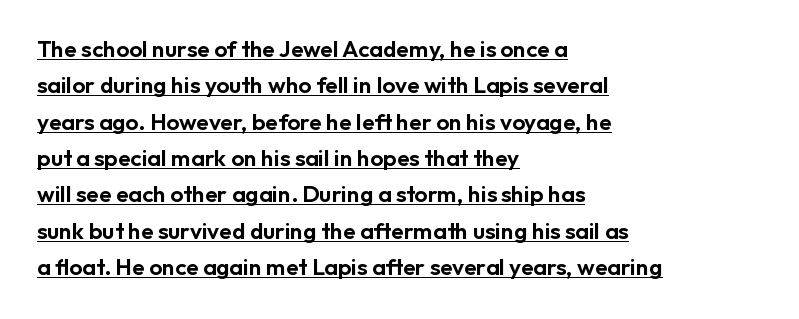
Vertical strokes here are truly vertical. Short note: letters normally spaced. Somebody hit Ctrl+U on this one — the words are underlined. Is there much room between lines? A standard amount, neither cramped nor airy. Horizontally, the lines are justified to the leading edge only.
